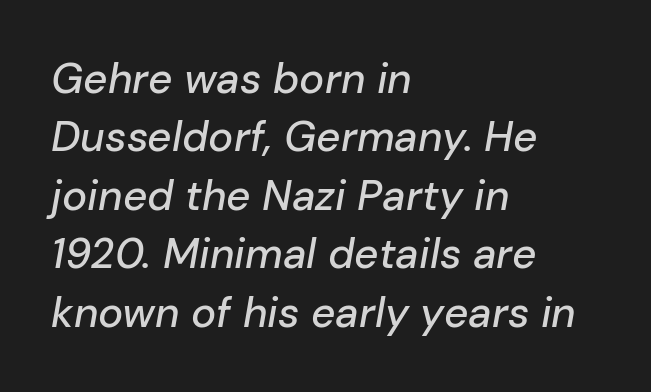
Q: Is the text italic (slanted)? A: Yes, it leans right by about 10 degrees.
Q: Is the text underlined? A: No.
Q: How is the paragraph aligned? A: Left-aligned.
Q: Is the spacing between letters normal or unusually wide? A: Normal.
Q: Is the spacing between lines tight, normal or loose? A: Normal.
Q: Width (condensed, normal, or wide)? A: Normal.
Q: Stroke contrast? A: Low.
Q: x-height? A: Medium.
Q: Monospaced? A: No.
